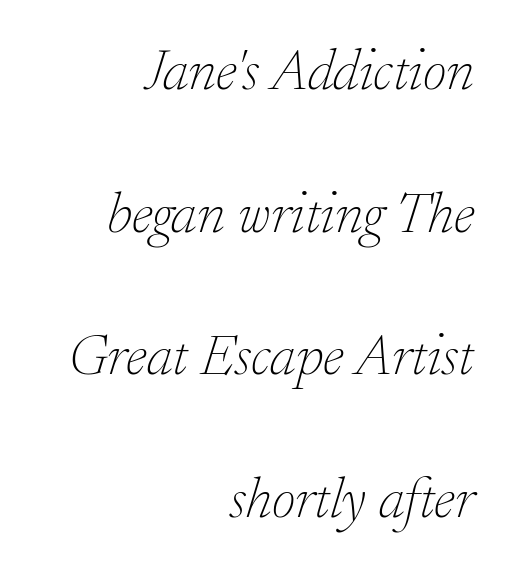
The image shows 58 px thin serif type, italic (leaning right); set right-aligned, loose line spacing (2.46x), normal letter spacing, not underlined; low stroke contrast and a small x-height.
